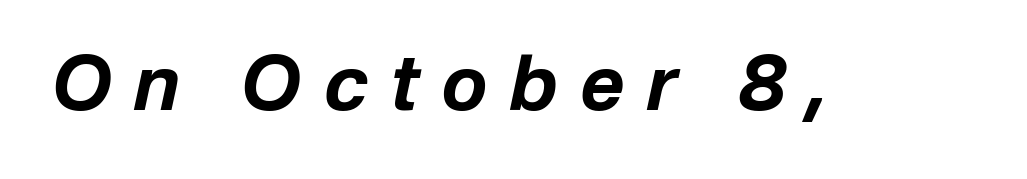
Q: Is the text bold? A: Yes.
Q: Is the text italic (slanted)? A: Yes, it leans right by about 12 degrees.
Q: Is the text underlined? A: No.
Q: Is the spacing between letters normal or unusually wide? A: Unusually wide.
Q: Width (condensed, normal, or wide)? A: Normal.
Q: Stroke contrast? A: Low.
Q: x-height? A: Medium.
Q: Monospaced? A: No.
